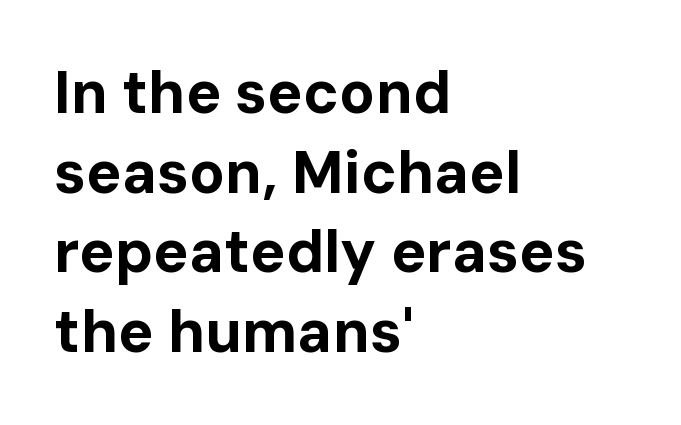
The image shows 59 px bold sans-serif type, upright; set left-aligned, normal line spacing (1.35x), normal letter spacing, not underlined; low stroke contrast and a medium x-height.
